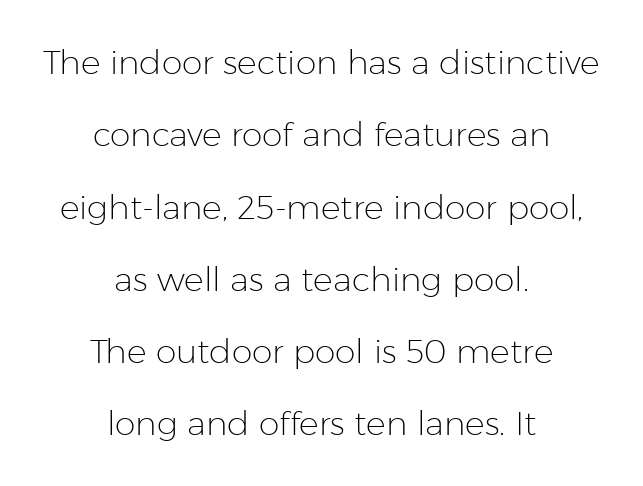
The words here are not underlined. Observe the absence of serifs on each vertical stroke in this sample. The strokes carry an ordinary text weight at most. Visually the block forms a symmetrical silhouette, jagged on both flanks. A typesetter would mark this as roman, not italic.
